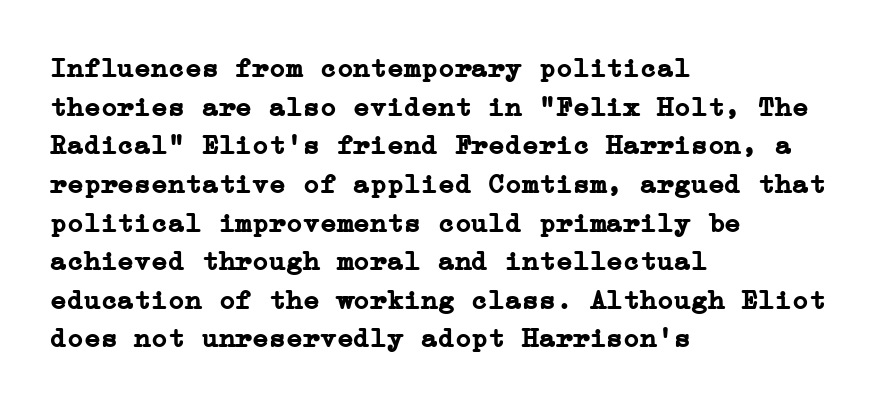
{"serif": "yes", "italic": "no", "bold": "yes", "weight": "semibold", "width": "normal", "stroke_contrast": "low", "x_height": "medium", "underline": "no", "align": "left", "line_spacing": "normal", "line_spacing_ratio": 1.38, "letter_spacing": "normal", "letter_spacing_em": 0.0, "glyph_px": 28}
